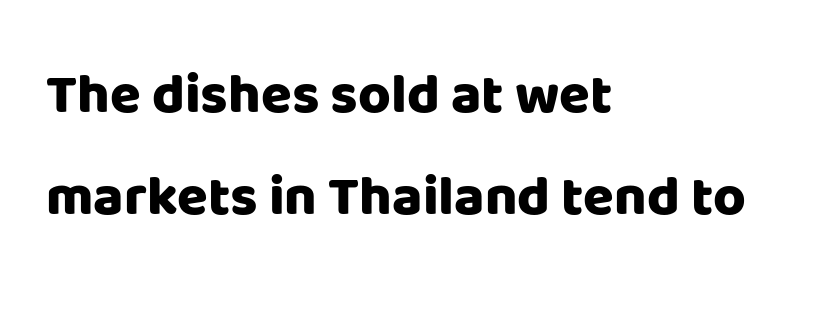
Q: Is the text bold? A: Yes.
Q: Is the text italic (slanted)? A: No, it is upright.
Q: Is the typeface a serif or a sans-serif typeface? A: Sans-serif.
Q: Is the text underlined? A: No.
Q: How is the paragraph aligned? A: Left-aligned.
Q: Is the spacing between letters normal or unusually wide? A: Normal.
Q: Width (condensed, normal, or wide)? A: Normal.
Q: Stroke contrast? A: Low.
Q: x-height? A: Large.
Q: Monospaced? A: No.
